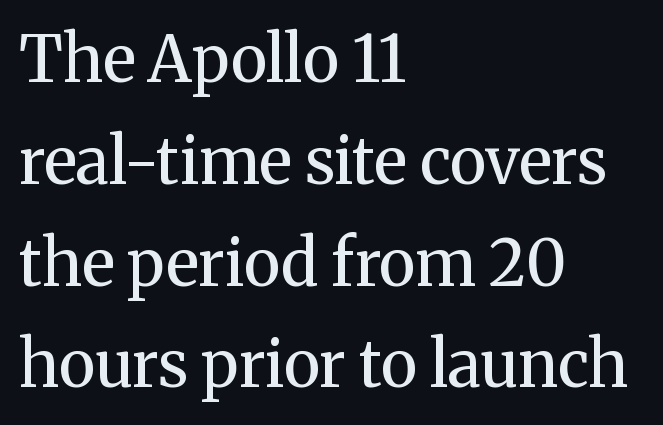
The image shows 64 px regular-weight serif type, upright; set left-aligned, normal line spacing (1.59x), normal letter spacing, not underlined; medium stroke contrast and a medium x-height.
